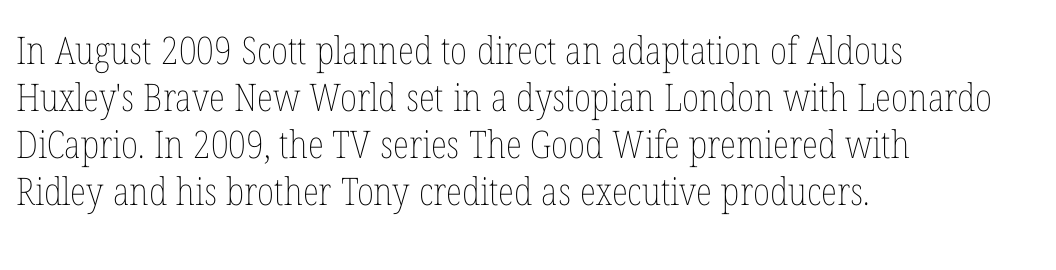
Spacing between characters is what you'd get straight out of the box. The cut favours lightness, reaching ordinary text weight at its darkest. Honestly, there is no underline to notice here at all. These lines are rendered in a variable-pitch font. Casual observation: everything's shoved over to the left.
